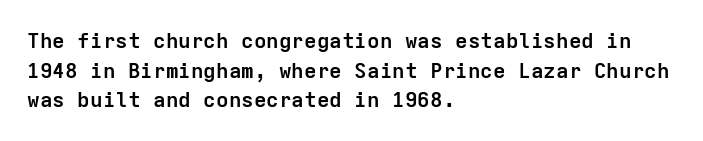
Q: Is the text bold? A: Yes.
Q: Is the text italic (slanted)? A: No, it is upright.
Q: Is the text underlined? A: No.
Q: How is the paragraph aligned? A: Left-aligned.
Q: Is the spacing between letters normal or unusually wide? A: Normal.
Q: Is the spacing between lines tight, normal or loose? A: Normal.
